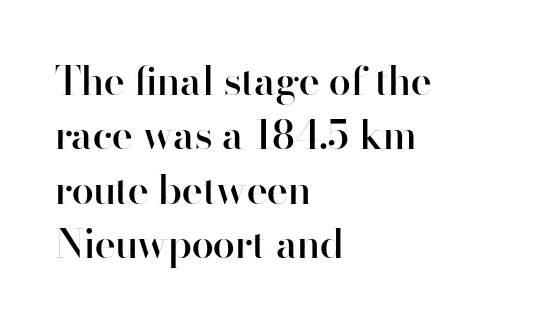
Posture: straight, roman, zero tilt. A bare baseline throughout the passage. The rendering anchors every line to the left-hand side. The line texture is even and compact thanks to regular tracking. This is sans-serif lettering, the kind often seen on screens and signage.
